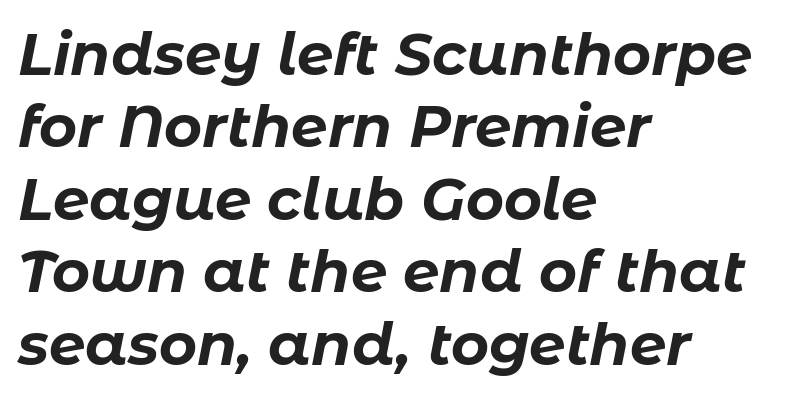
Set as a true bold cut, around the 700 mark. Nobody drew a line under any word here. Each word holds together tightly as a unit, with standard inter-letter gaps. The letters advance in unequal steps, a hallmark of proportional type. If you drew a line through each stem, it would be angled. Alignment: flush left.
